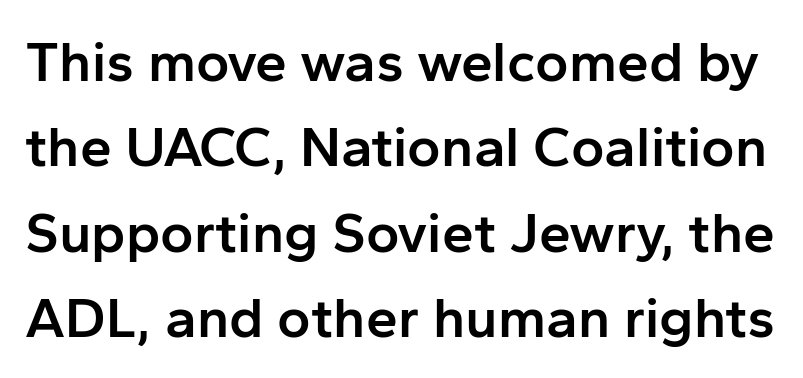
{"serif": "no", "italic": "no", "bold": "semi", "weight": "semibold", "width": "normal", "stroke_contrast": "low", "x_height": "medium", "monospaced": "no", "underline": "no", "line_spacing": "normal", "line_spacing_ratio": 1.5, "letter_spacing": "normal", "letter_spacing_em": 0.0, "glyph_px": 57}
